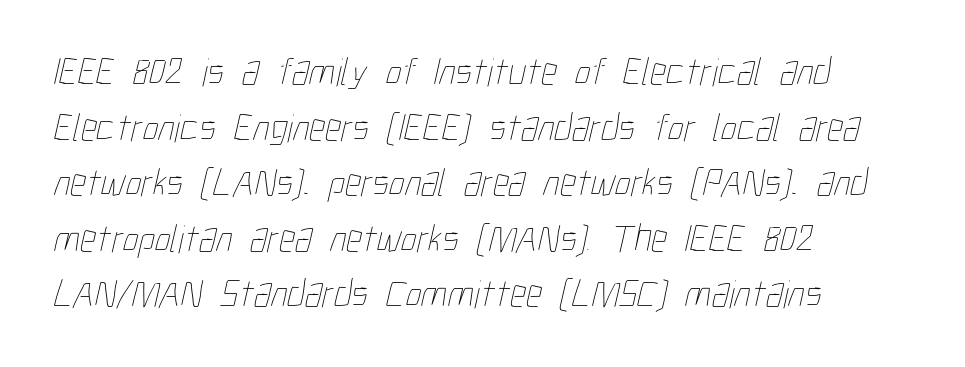
The image shows 40 px thin, condensed type; set left-aligned, normal line spacing (1.39x), normal letter spacing, not underlined; low stroke contrast and a medium x-height.
